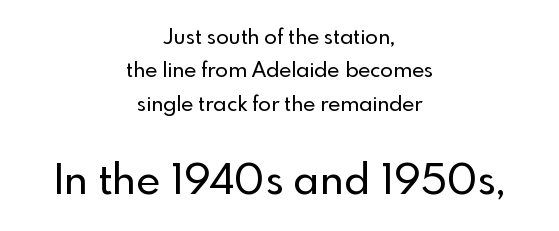
Does the leading feel generous? No, just average. These lines are centered, leaving both edges ragged. The passage shown is typeset with a sans-serif family. A typesetter would call this zero additional tracking. Any mark beneath the type? The region is blank.
